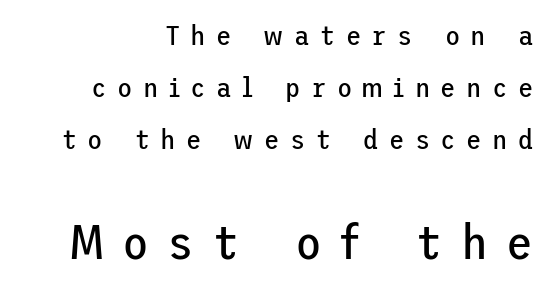
Display-style spreading of the glyphs; the letterfit is very open. The passage shown is not underscored anywhere. Unlike a traditional serif, this face leaves its strokes unadorned. Vertical stems look standard width or narrower in stroke. Caption: upper text group reduced, lower text group enlarged. Posture: straight, roman, zero tilt.
